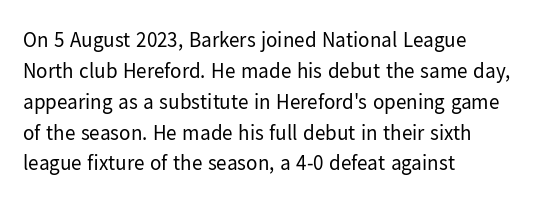
{"italic": "no", "bold": "no", "underline": "no", "align": "left", "line_spacing": "normal", "line_spacing_ratio": 1.47, "letter_spacing": "normal", "letter_spacing_em": 0.0, "glyph_px": 21}
